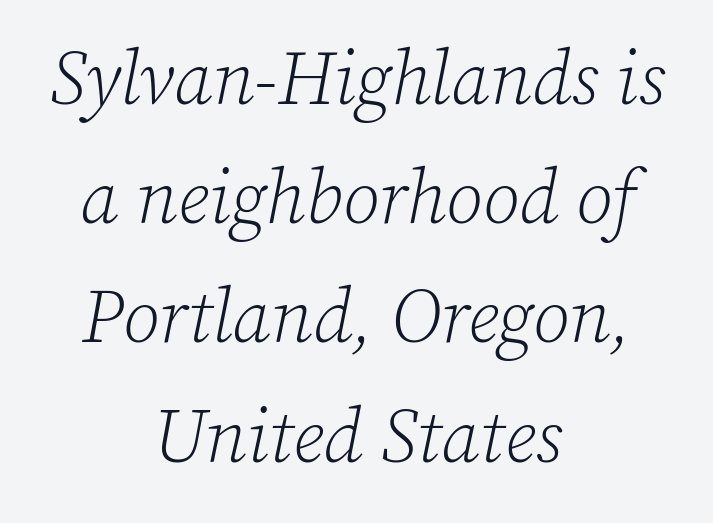
The image shows 75 px light serif type, italic (leaning right); set centered, normal line spacing (1.59x), normal letter spacing, not underlined; low stroke contrast and a medium x-height.
